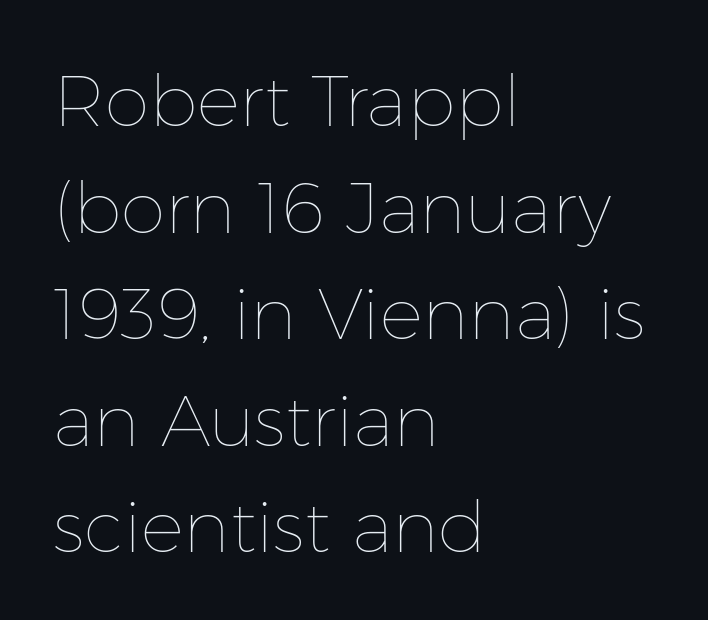
The letters look calm and open, with moderate or lighter stems. The ragged edge is on the right, which tells us the setting is flush left. The passage shown stacks its lines at a standard gap. Proportional: the letters do not fall into vertical columns.
